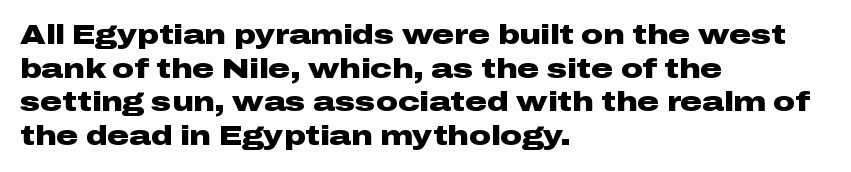
The image shows 27 px bold type, upright; set left-aligned, normal line spacing (1.25x), normal letter spacing, not underlined.
